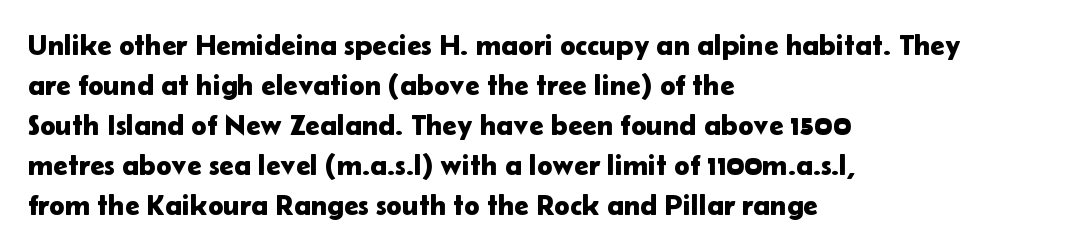
Q: Is the text italic (slanted)? A: No, it is upright.
Q: Is the typeface a serif or a sans-serif typeface? A: Sans-serif.
Q: Is the text underlined? A: No.
Q: How is the paragraph aligned? A: Left-aligned.
Q: Is the spacing between letters normal or unusually wide? A: Normal.
Q: Is the spacing between lines tight, normal or loose? A: Normal.
Q: Width (condensed, normal, or wide)? A: Normal.
Q: Stroke contrast? A: Low.
Q: x-height? A: Medium.
Q: Monospaced? A: No.
